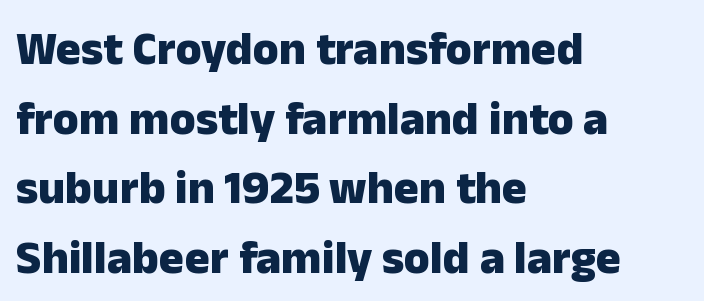
Inter-character spacing is left at the font's built-in metrics. The strip under each line holds only bare page. Set as a true bold cut, around the 700 mark. A typesetter would label this face a sans.
